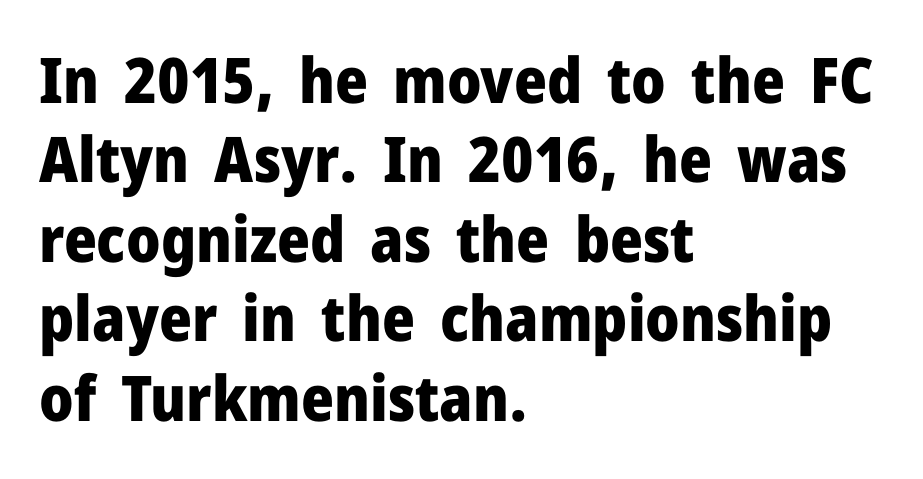
Q: Is the text bold? A: Yes.
Q: Is the text italic (slanted)? A: No, it is upright.
Q: Is the typeface a serif or a sans-serif typeface? A: Sans-serif.
Q: Is the text underlined? A: No.
Q: How is the paragraph aligned? A: Left-aligned.
Q: Is the spacing between letters normal or unusually wide? A: Normal.
Q: Is the spacing between lines tight, normal or loose? A: Normal.
Q: Width (condensed, normal, or wide)? A: Normal.
Q: Stroke contrast? A: Low.
Q: x-height? A: Medium.
Q: Monospaced? A: No.
